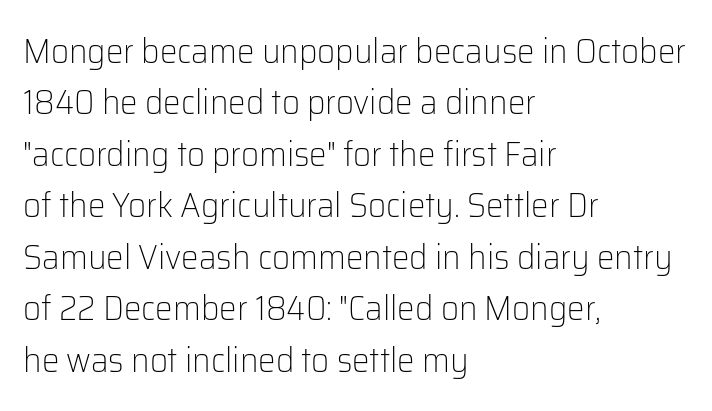
Q: Is the text bold? A: No.
Q: Is the text italic (slanted)? A: No, it is upright.
Q: Is the typeface a serif or a sans-serif typeface? A: Sans-serif.
Q: Is the text underlined? A: No.
Q: How is the paragraph aligned? A: Left-aligned.
Q: Is the spacing between letters normal or unusually wide? A: Normal.
Q: Is the spacing between lines tight, normal or loose? A: Normal.
Q: Width (condensed, normal, or wide)? A: Normal.
Q: Stroke contrast? A: Low.
Q: x-height? A: Medium.
Q: Monospaced? A: No.
